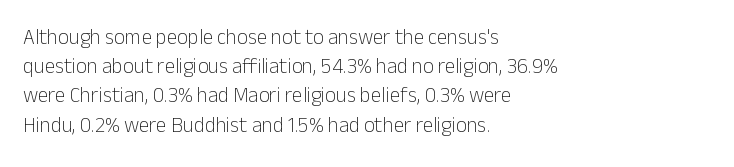
Q: Is the text bold? A: No.
Q: Is the text italic (slanted)? A: No, it is upright.
Q: Is the text underlined? A: No.
Q: How is the paragraph aligned? A: Left-aligned.
Q: Is the spacing between letters normal or unusually wide? A: Normal.
Q: Is the spacing between lines tight, normal or loose? A: Normal.
